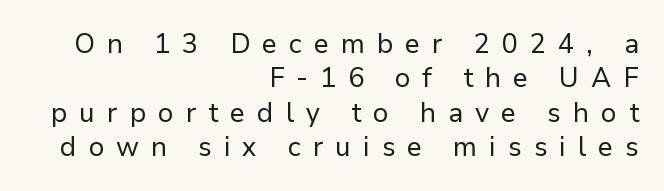
Which margin do the lines hug? The right one — the left edge is uneven. The letterforms sit at book weight or below. The strip under each line holds only bare page. What stands out about the letter spacing? Its width — letters are far apart. The type sits square on the baseline with zero lean.
